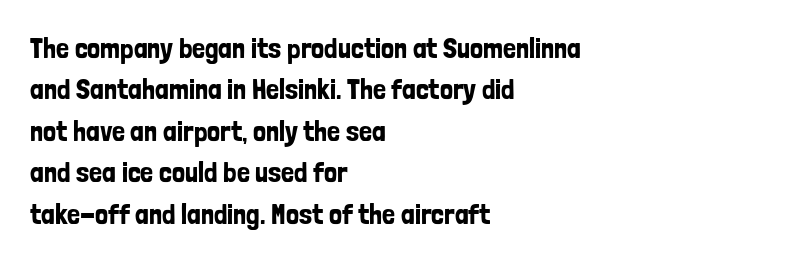
The image shows 29 px condensed sans-serif type, upright; set left-aligned, normal line spacing (1.43x), normal letter spacing, not underlined; low stroke contrast and a medium x-height.
